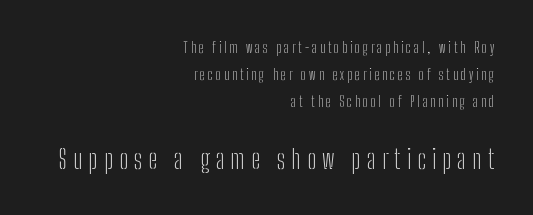
Between one letter and the next there's a generous, obvious gap. Which chunk is bigger? The second one — the bottom block dwarfs the top. Notice how the stems are strictly vertical — no italics here. Short and long lines alike share a common ending point at right. Vertically, the passage feels expansive, rows floating well apart.
